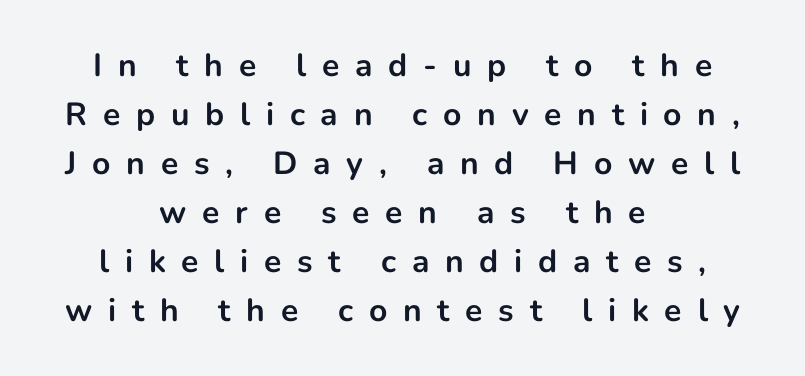
Serif or sans? Sans — the stroke terminals are bare. A centered setting, common on invitations and titles, is used for this passage. Ordinary non-slanted type is in use. The vertical gap from one line to the next is medium. Any mark beneath the type? The region is blank.
